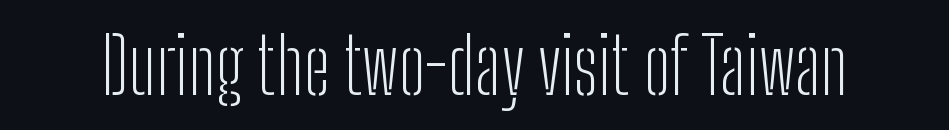
Rendered with straight, roman letterforms. Font category for this specimen: sans-serif. Honestly, the letter spacing is just normal — you wouldn't notice it. Letters have the restrained weight of plain body copy at most. Think of a printed novel: that variable character pitch is what you see here. Honestly, there is no underline to notice here at all.
